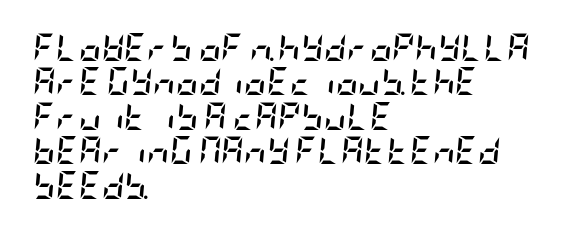
Q: Is the text bold? A: Yes.
Q: Is the text italic (slanted)? A: Yes, it leans right by about 5 degrees.
Q: Is the text underlined? A: No.
Q: How is the paragraph aligned? A: Left-aligned.
Q: Is the spacing between letters normal or unusually wide? A: Normal.
Q: Width (condensed, normal, or wide)? A: Condensed.
Q: Stroke contrast? A: Low.
Q: x-height? A: Large.
